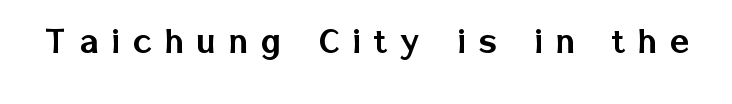
This sample has the flowing, uneven cadence of proportional lettering. Check where the strokes stop: nothing finishes them off — pure sans. Lines of text with bare space underneath. Characters follow at a spacing far wider than the type designer built in. Style check: upright.
